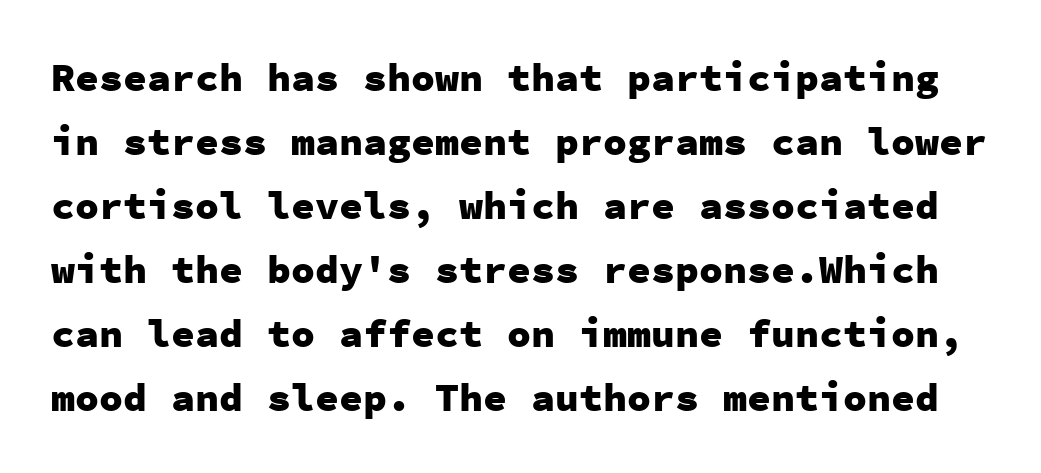
{"serif": "no", "italic": "no", "bold": "yes", "weight": "heavy", "width": "normal", "stroke_contrast": "low", "x_height": "medium", "monospaced": "yes", "underline": "no", "line_spacing": "normal", "line_spacing_ratio": 1.6, "letter_spacing": "normal", "letter_spacing_em": 0.0, "glyph_px": 40}
